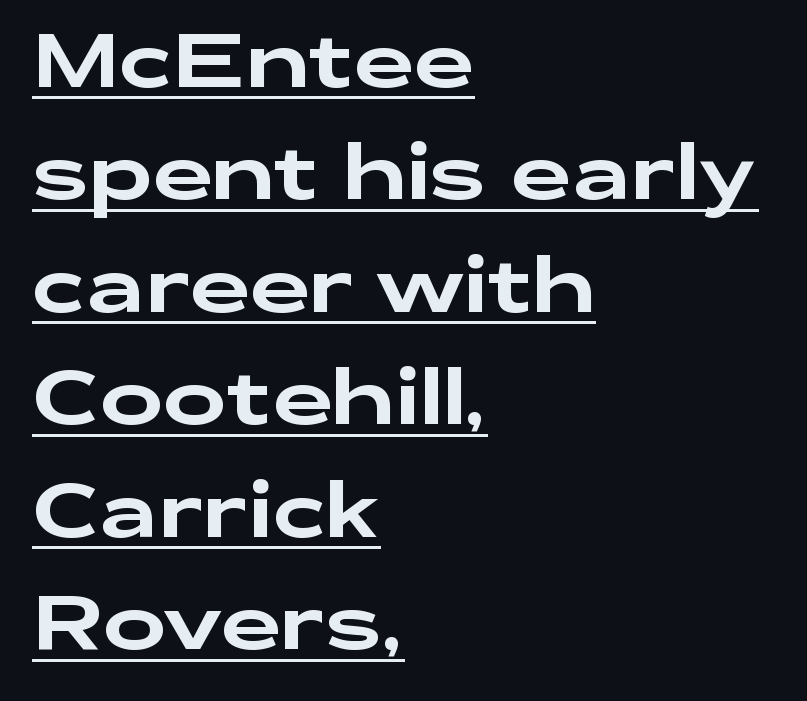
{"serif": "no", "italic": "no", "width": "wide", "stroke_contrast": "low", "x_height": "medium", "monospaced": "no", "underline": "yes", "align": "left", "line_spacing": "normal", "line_spacing_ratio": 1.5, "letter_spacing": "normal", "letter_spacing_em": 0.0, "glyph_px": 75}
